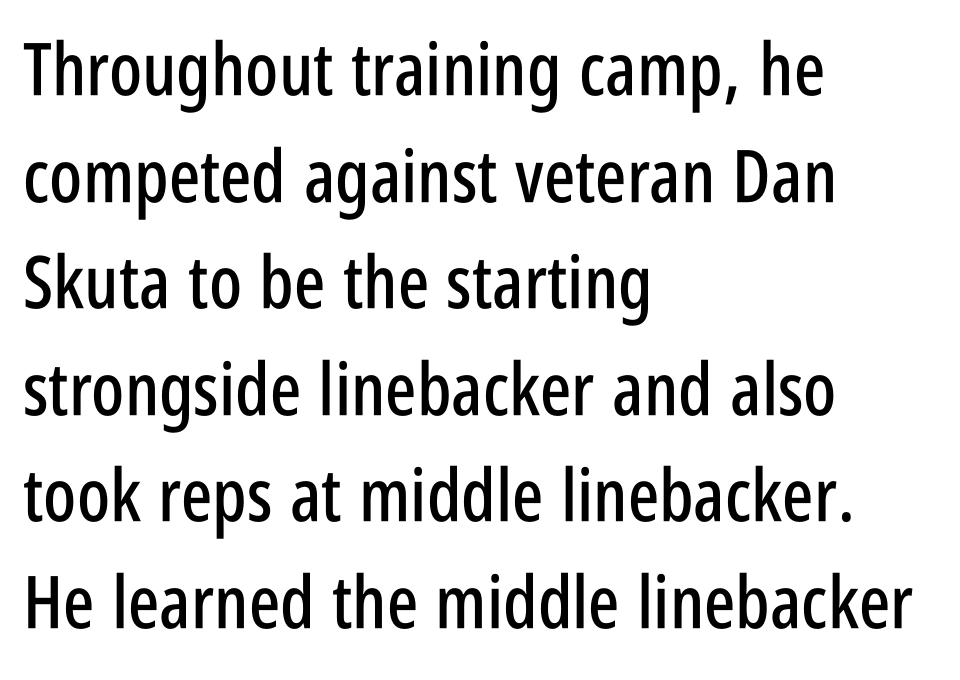
{"serif": "no", "italic": "no", "width": "condensed", "stroke_contrast": "low", "x_height": "large", "monospaced": "no", "underline": "no", "align": "left", "line_spacing": "normal", "line_spacing_ratio": 1.46, "letter_spacing": "normal", "letter_spacing_em": 0.0, "glyph_px": 73}
